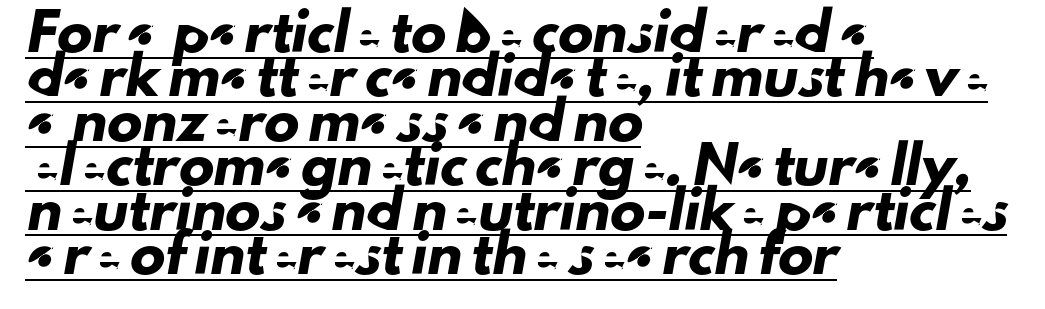
The image shows 35 px sans-serif type; set left-aligned, normal line spacing (1.27x), normal letter spacing, underlined; low stroke contrast and a small x-height.
